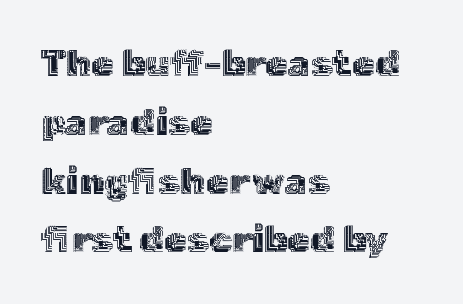
Alignment: flush left. Vertical spacing — default. When letters stand straight like this, we call the style roman or upright. The tracking reads as untouched default to a designer's eye. The string is rendered with underlining switched off.
